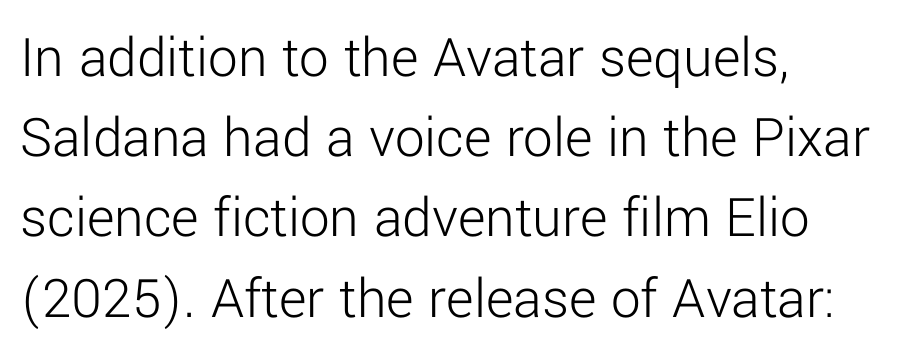
{"serif": "no", "italic": "no", "bold": "no", "weight": "light", "width": "normal", "stroke_contrast": "low", "x_height": "medium", "monospaced": "no", "underline": "no", "align": "left", "line_spacing": "normal", "line_spacing_ratio": 1.36, "letter_spacing": "normal", "letter_spacing_em": 0.0, "glyph_px": 59}
